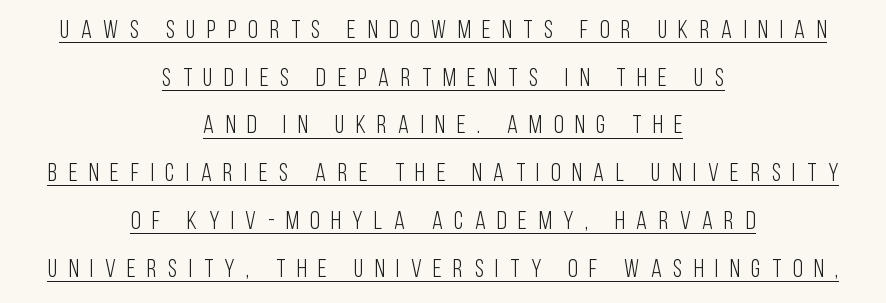
{"italic": "no", "bold": "no", "underline": "yes", "align": "center", "line_spacing": "loose", "line_spacing_ratio": 1.91, "letter_spacing": "wide", "letter_spacing_em": 0.46, "glyph_px": 25}
